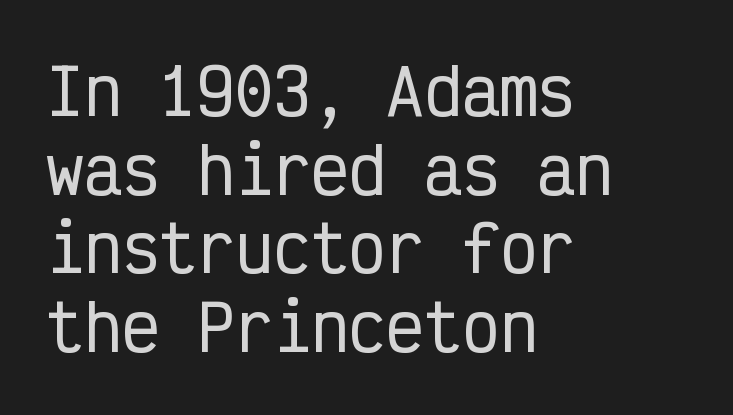
Q: Is the text italic (slanted)? A: No, it is upright.
Q: Is the typeface a serif or a sans-serif typeface? A: Sans-serif.
Q: Is the text underlined? A: No.
Q: How is the paragraph aligned? A: Left-aligned.
Q: Is the spacing between letters normal or unusually wide? A: Normal.
Q: Is the spacing between lines tight, normal or loose? A: Normal.
Q: Width (condensed, normal, or wide)? A: Condensed.
Q: Stroke contrast? A: Low.
Q: x-height? A: Medium.
Q: Monospaced? A: Yes.
